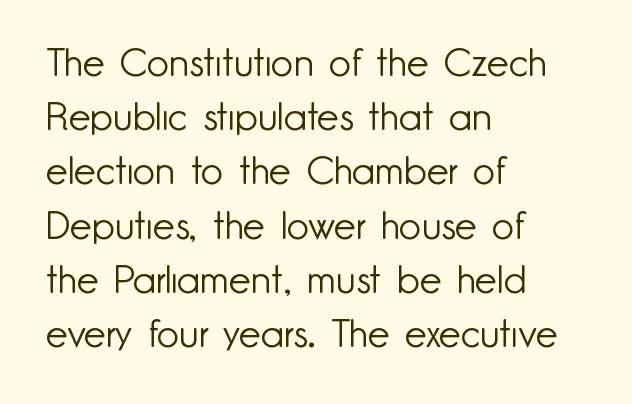
Q: Is the text bold? A: No.
Q: Is the text italic (slanted)? A: No, it is upright.
Q: Is the typeface a serif or a sans-serif typeface? A: Sans-serif.
Q: Is the text underlined? A: No.
Q: How is the paragraph aligned? A: Left-aligned.
Q: Is the spacing between letters normal or unusually wide? A: Normal.
Q: Is the spacing between lines tight, normal or loose? A: Normal.
Q: Width (condensed, normal, or wide)? A: Normal.
Q: Stroke contrast? A: Low.
Q: x-height? A: Small.
Q: Monospaced? A: No.
